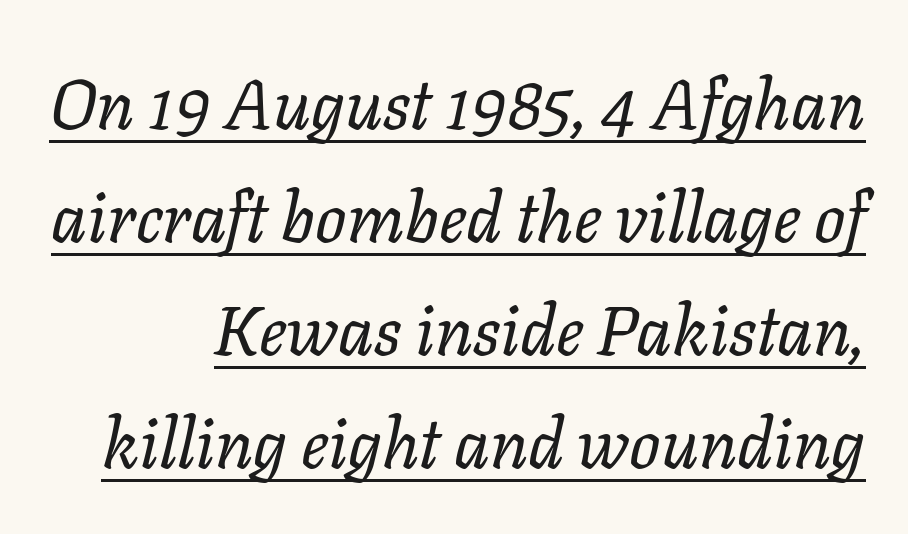
The image shows 69 px regular-weight type, italic (leaning right); set right-aligned, normal line spacing (1.64x), normal letter spacing, underlined; low stroke contrast and a medium x-height.
